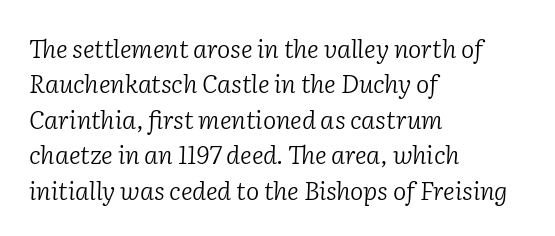
{"italic": "yes", "lean": "right", "slant_degrees": 2, "bold": "no", "underline": "no", "align": "left", "line_spacing": "normal", "line_spacing_ratio": 1.42, "letter_spacing": "normal", "letter_spacing_em": 0.0, "glyph_px": 25}
